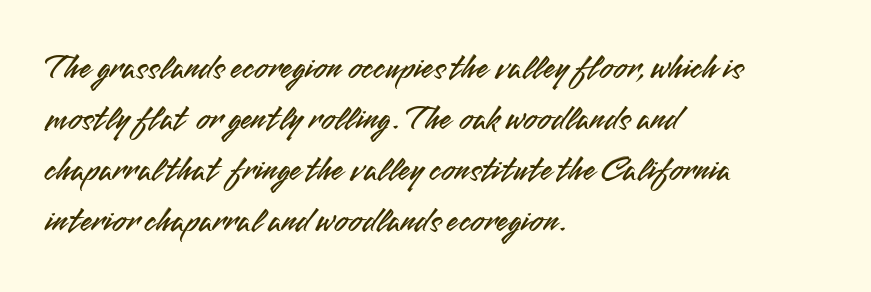
The lines are quadded left. The characters display no serif detailing; their extremities are plain. Look at the tracking — it's just the regular setting, nothing added. These lines sit exactly where default settings would place them.
